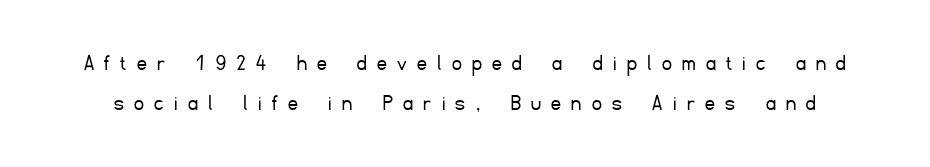
The font is comparable to plain body text, perhaps lighter. This rendering features lettering with no underline. The letterforms stand isolated, each surrounded by extra space. The line-height multiplier appears to be the usual default.
